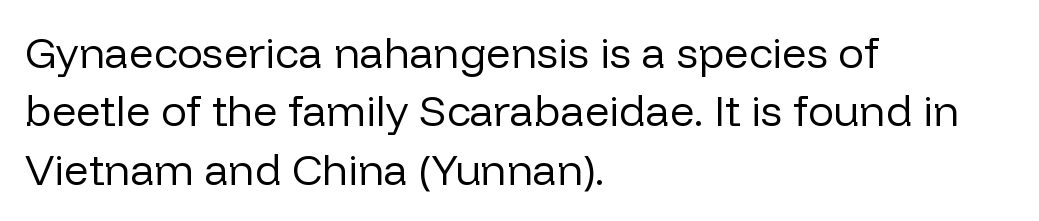
The image shows 43 px regular-weight sans-serif type, upright; set left-aligned, normal line spacing (1.36x), normal letter spacing, not underlined; low stroke contrast and a medium x-height.
